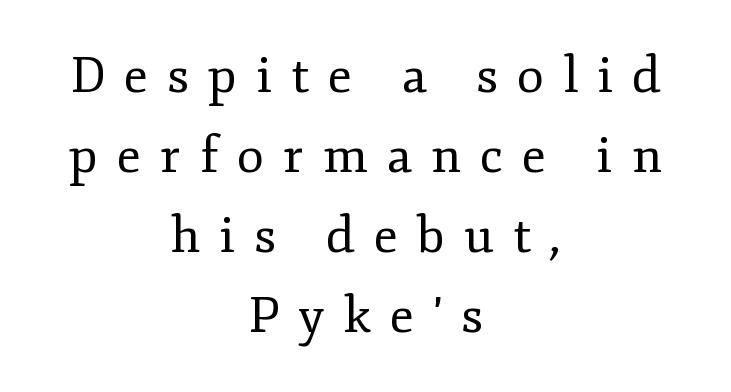
Notice how descenders clear the ascenders below comfortably — that's standard leading. You can tell it's not italic because the verticals are truly vertical. The passage shown is not bold in any degree. Think of a printed novel: that variable character pitch is what you see here. Characters follow at a spacing far wider than the type designer built in. The designer went with a serif here, giving each stem small feet.
